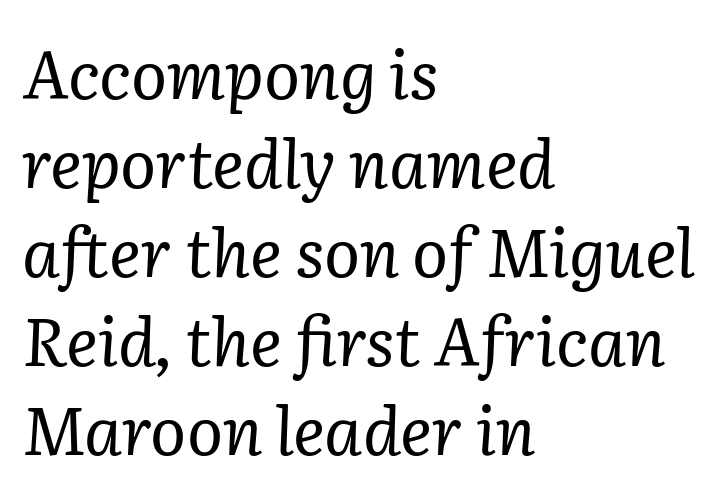
The face used here is proportionally spaced, like ordinary book or web type. Each word holds together tightly as a unit, with standard inter-letter gaps. This sample keeps an unexceptional amount of space between lines. Bold? No — there's no thickening of the strokes. Plain, unruled lines of type.
